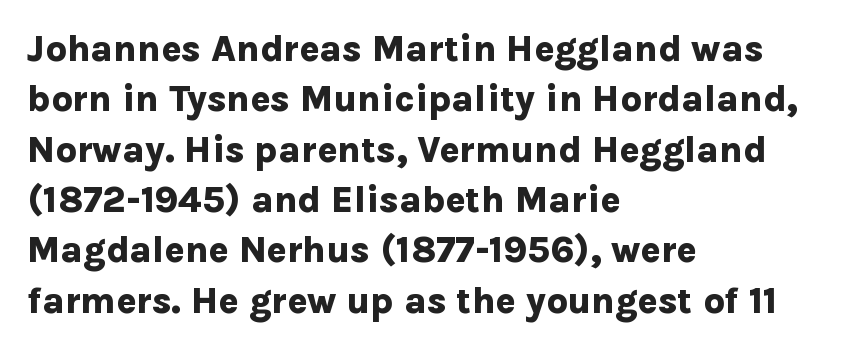
The image shows 37 px bold sans-serif type, upright; set left-aligned, normal line spacing (1.36x), normal letter spacing, not underlined; low stroke contrast and a medium x-height.
